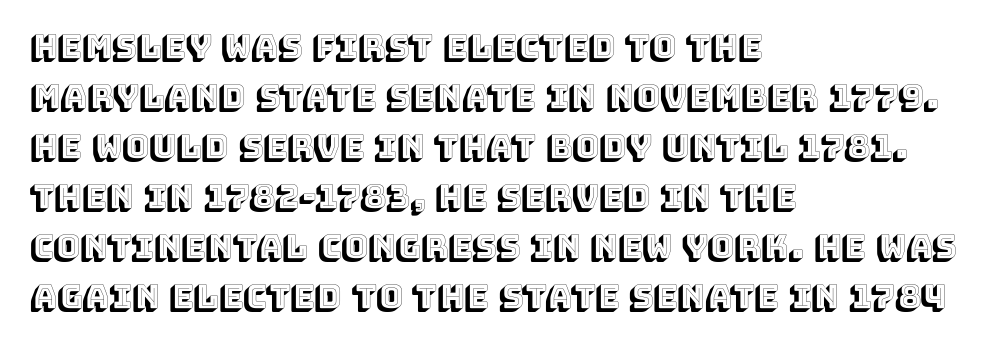
The image shows 32 px text type, upright; set left-aligned, normal line spacing (1.56x), normal letter spacing, not underlined; a large x-height.
